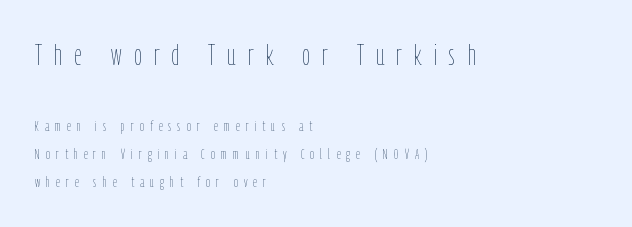
The line texture is sparse and dotted thanks to wide tracking. Weight: regular or lighter. The text block is weighted toward the left margin, trailing off unevenly rightward. The specimen omits any rule beneath the text block's lines. Looks like regular typesetting: each glyph gets only the width it needs.
